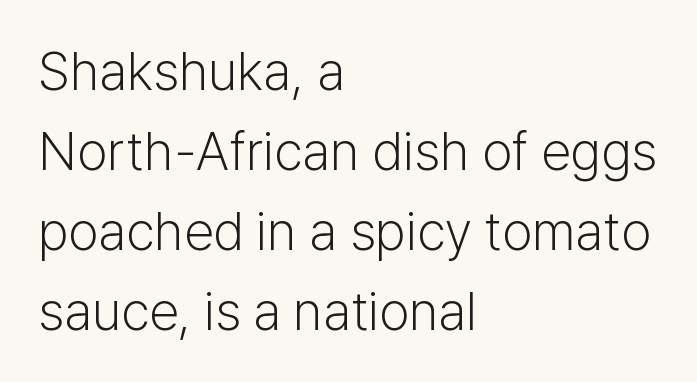
{"serif": "no", "italic": "no", "bold": "no", "weight": "light", "width": "normal", "stroke_contrast": "low", "x_height": "medium", "monospaced": "no", "underline": "no", "align": "left", "line_spacing": "normal", "line_spacing_ratio": 1.48, "letter_spacing": "normal", "letter_spacing_em": 0.0, "glyph_px": 54}
